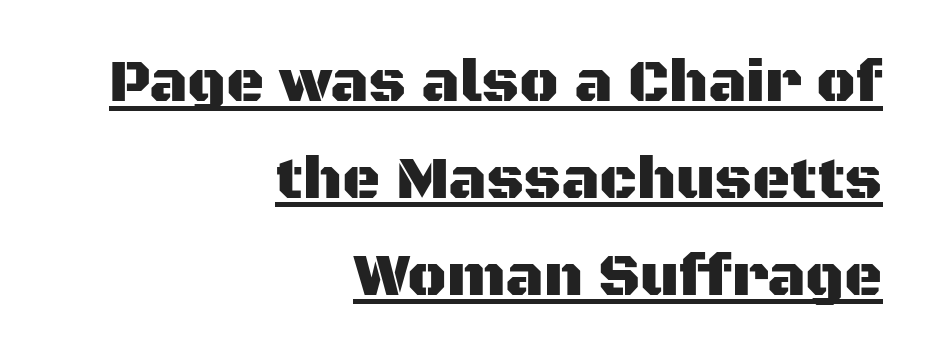
{"serif": "no", "italic": "no", "width": "normal", "stroke_contrast": "medium", "x_height": "large", "monospaced": "no", "underline": "yes", "align": "right", "line_spacing": "normal", "line_spacing_ratio": 1.64, "letter_spacing": "normal", "letter_spacing_em": 0.0, "glyph_px": 59}
